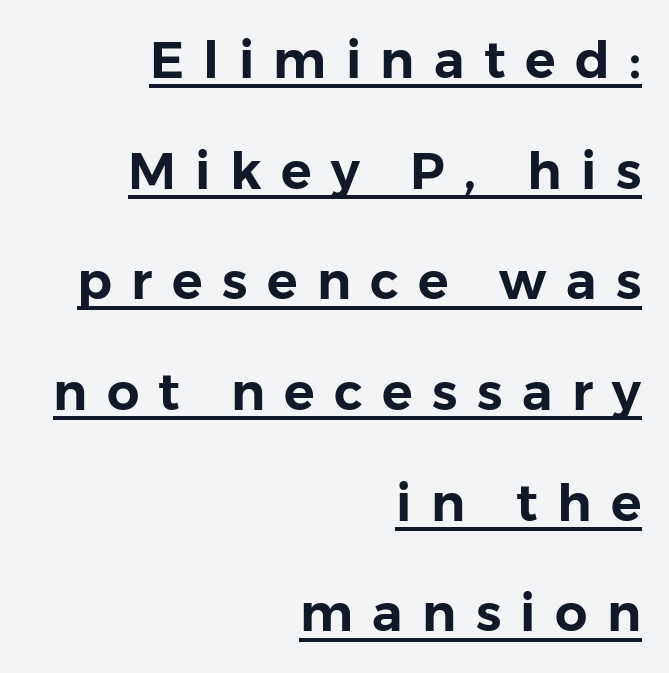
{"serif": "no", "italic": "no", "width": "normal", "stroke_contrast": "low", "x_height": "medium", "monospaced": "no", "underline": "yes", "align": "right", "line_spacing": "loose", "line_spacing_ratio": 2.17, "letter_spacing": "wide", "letter_spacing_em": 0.38, "glyph_px": 51}
